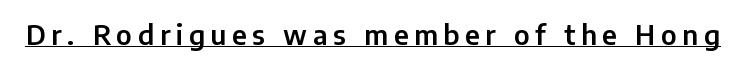
{"italic": "no", "underline": "yes", "letter_spacing": "wide", "letter_spacing_em": 0.21, "glyph_px": 27}
